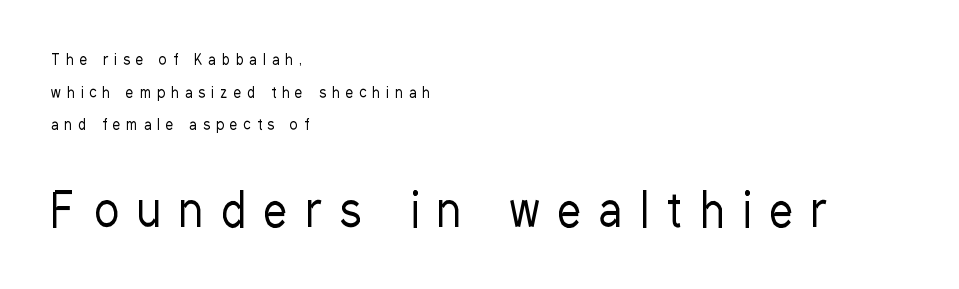
Q: Is the text bold? A: No.
Q: Is the text italic (slanted)? A: No, it is upright.
Q: Is the typeface a serif or a sans-serif typeface? A: Sans-serif.
Q: Is the text underlined? A: No.
Q: How is the paragraph aligned? A: Left-aligned.
Q: Is the spacing between letters normal or unusually wide? A: Unusually wide.
Q: Is the spacing between lines tight, normal or loose? A: Loose.
Q: Which block of text is set in a larger size, the first (top) or the second (bottom)? A: The second (bottom) one.
Q: Width (condensed, normal, or wide)? A: Condensed.
Q: Stroke contrast? A: Low.
Q: x-height? A: Medium.
Q: Monospaced? A: No.
